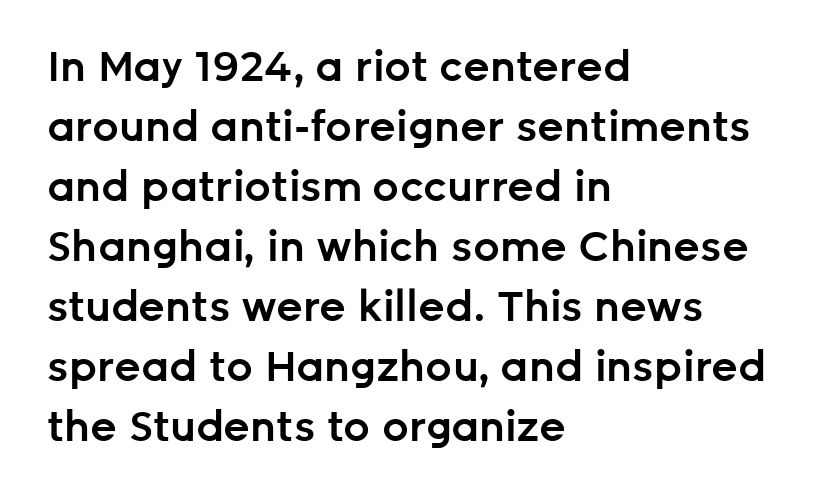
The image shows 42 px semibold sans-serif type, upright; set left-aligned, normal line spacing (1.43x), normal letter spacing, not underlined; low stroke contrast and a medium x-height.
